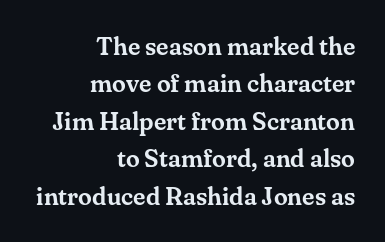
The image shows 25 px text type, upright; set right-aligned, normal line spacing (1.5x), normal letter spacing, not underlined.
